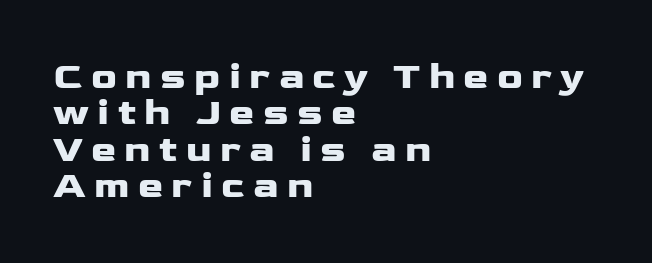
{"serif": "no", "italic": "no", "bold": "yes", "weight": "heavy", "width": "wide", "stroke_contrast": "low", "x_height": "medium", "monospaced": "no", "underline": "no", "align": "left", "line_spacing": "tight", "line_spacing_ratio": 0.96, "letter_spacing": "wide", "letter_spacing_em": 0.22, "glyph_px": 38}
